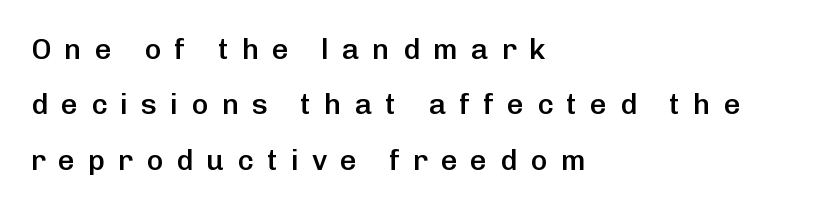
{"serif": "no", "italic": "no", "bold": "semi", "weight": "semibold", "width": "normal", "stroke_contrast": "low", "x_height": "medium", "monospaced": "no", "underline": "no", "align": "left", "line_spacing": "loose", "line_spacing_ratio": 1.91, "letter_spacing": "wide", "letter_spacing_em": 0.45, "glyph_px": 29}
